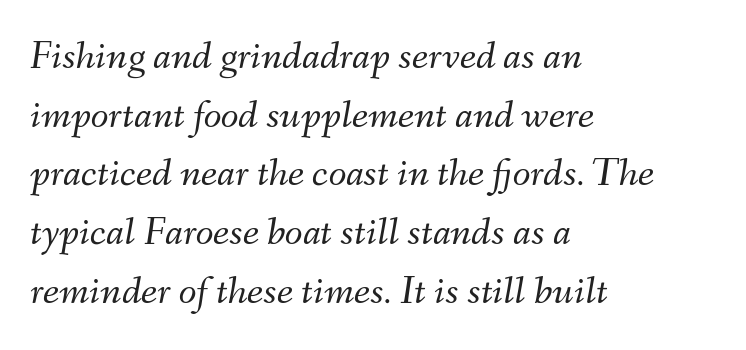
The image shows 41 px light type, italic (leaning right); set left-aligned, normal line spacing (1.43x), normal letter spacing, not underlined; medium stroke contrast and a small x-height.
